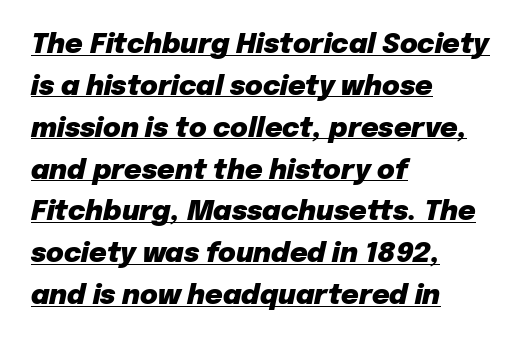
Q: Is the text bold? A: Yes.
Q: Is the text italic (slanted)? A: Yes, it leans right by about 12 degrees.
Q: Is the text underlined? A: Yes.
Q: How is the paragraph aligned? A: Left-aligned.
Q: Is the spacing between letters normal or unusually wide? A: Normal.
Q: Is the spacing between lines tight, normal or loose? A: Normal.
